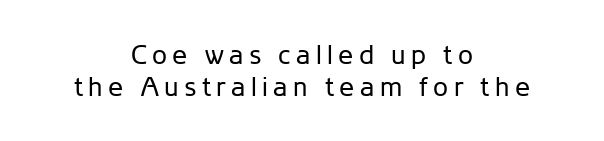
Q: Is the text bold? A: No.
Q: Is the text italic (slanted)? A: No, it is upright.
Q: Is the text underlined? A: No.
Q: How is the paragraph aligned? A: Centered.
Q: Is the spacing between letters normal or unusually wide? A: Unusually wide.
